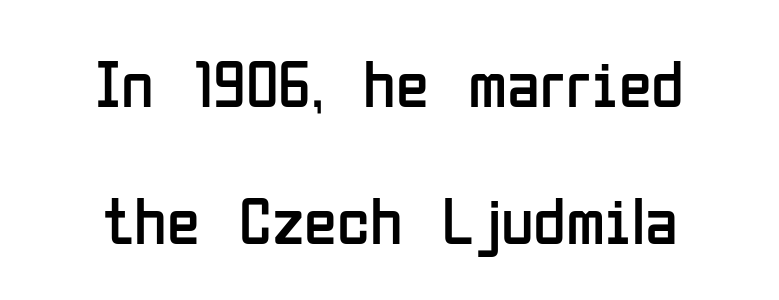
The image shows 67 px regular-weight, condensed sans-serif type, upright; set centered, loose line spacing (2.05x), normal letter spacing, not underlined; low stroke contrast and a medium x-height.
